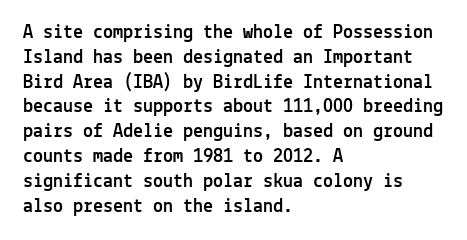
{"italic": "no", "underline": "no", "align": "left", "line_spacing_ratio": 1.24, "letter_spacing": "normal", "letter_spacing_em": 0.0, "glyph_px": 20}
